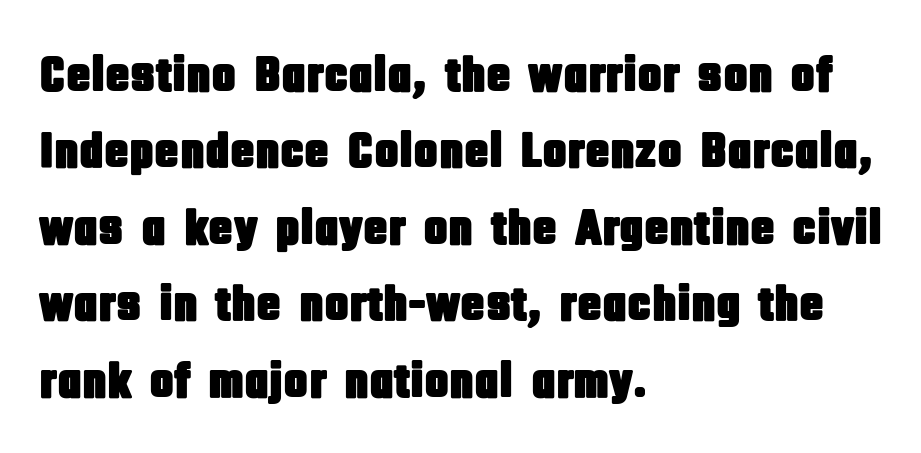
The image shows 51 px condensed sans-serif type, upright; set left-aligned, normal line spacing (1.5x), normal letter spacing, not underlined; low stroke contrast and a large x-height.
